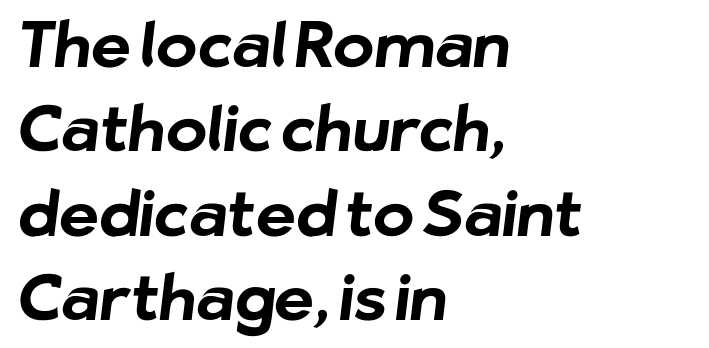
Spacing verdict: proportional, widths tailored to each character. The passage shown is not underscored anywhere. A classic flush-left, rag-right setting is used for this passage. Serif or sans? Sans — the stroke terminals are bare. The tracking reads as untouched default to a designer's eye. Heavy, bold letterforms.
